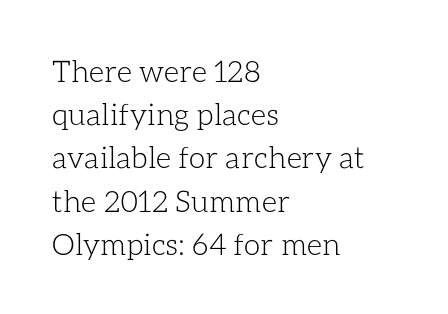
Q: Is the text bold? A: No.
Q: Is the text italic (slanted)? A: No, it is upright.
Q: Is the text underlined? A: No.
Q: How is the paragraph aligned? A: Left-aligned.
Q: Is the spacing between letters normal or unusually wide? A: Normal.
Q: Is the spacing between lines tight, normal or loose? A: Normal.
Q: Width (condensed, normal, or wide)? A: Normal.
Q: Stroke contrast? A: Low.
Q: x-height? A: Medium.
Q: Monospaced? A: No.
